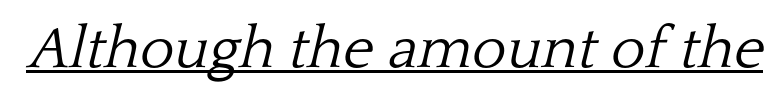
{"serif": "yes", "italic": "yes", "lean": "right", "slant_degrees": 13, "bold": "no", "weight": "light", "width": "normal", "stroke_contrast": "low", "x_height": "medium", "monospaced": "no", "underline": "yes", "letter_spacing": "normal", "letter_spacing_em": 0.0, "glyph_px": 59}
